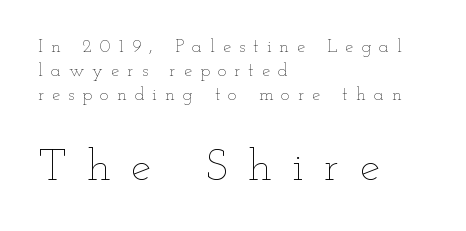
{"italic": "no", "bold": "no", "weight": "thin", "width": "wide", "stroke_contrast": "low", "x_height": "small", "monospaced": "no", "underline": "no", "align": "left", "line_spacing": "normal", "line_spacing_ratio": 1.34, "letter_spacing": "wide", "letter_spacing_em": 0.46, "larger_block": "second", "size_ratio": 2.5, "glyph_px": 45}
